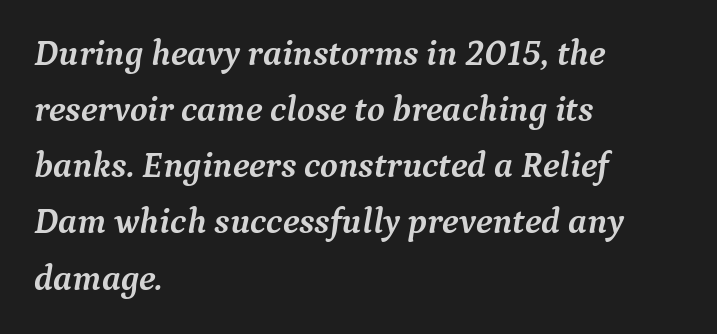
{"serif": "yes", "italic": "yes", "lean": "right", "slant_degrees": 9, "bold": "yes", "weight": "semibold", "width": "normal", "stroke_contrast": "medium", "x_height": "medium", "monospaced": "no", "underline": "no", "align": "left", "line_spacing": "normal", "line_spacing_ratio": 1.56, "letter_spacing": "normal", "letter_spacing_em": 0.0, "glyph_px": 36}
